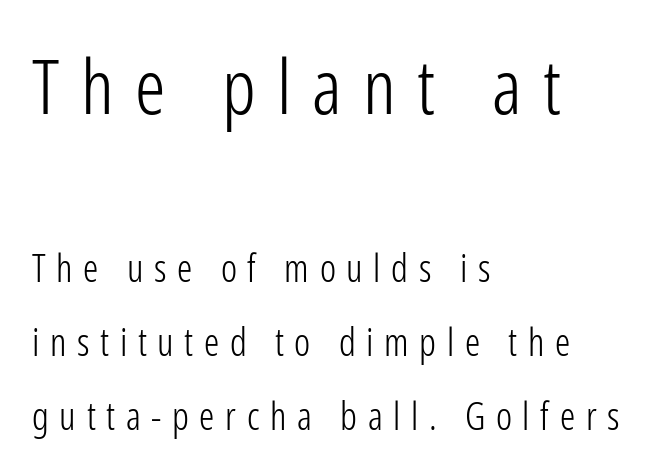
Q: Is the text bold? A: No.
Q: Is the text italic (slanted)? A: No, it is upright.
Q: Is the typeface a serif or a sans-serif typeface? A: Sans-serif.
Q: Is the text underlined? A: No.
Q: How is the paragraph aligned? A: Left-aligned.
Q: Is the spacing between letters normal or unusually wide? A: Unusually wide.
Q: Is the spacing between lines tight, normal or loose? A: Loose.
Q: Which block of text is set in a larger size, the first (top) or the second (bottom)? A: The first (top) one.
Q: Width (condensed, normal, or wide)? A: Condensed.
Q: Stroke contrast? A: Low.
Q: x-height? A: Medium.
Q: Monospaced? A: No.
